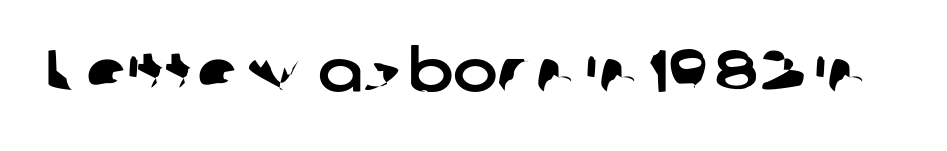
A typesetter would call this zero additional tracking. The glyphs are unaccompanied by any horizontal stroke below them. Spacing verdict: proportional, widths tailored to each character. The text was rendered using a sans face with plain stroke endings.
